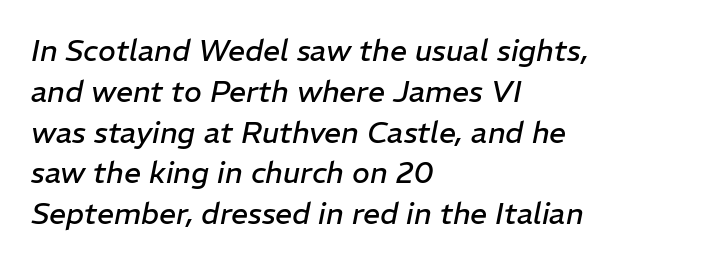
The image shows 30 px regular-weight type, italic (leaning right); set left-aligned, normal line spacing (1.36x), normal letter spacing, not underlined; low stroke contrast and a medium x-height.
